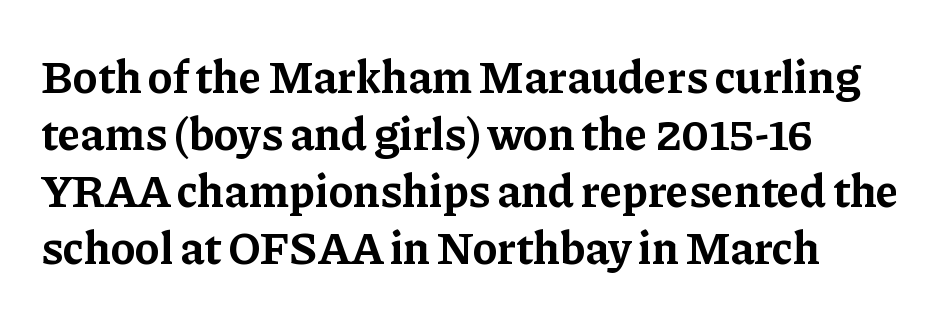
{"serif": "yes", "italic": "no", "bold": "yes", "weight": "bold", "width": "normal", "stroke_contrast": "low", "x_height": "medium", "monospaced": "no", "underline": "no", "align": "left", "line_spacing_ratio": 1.24, "letter_spacing": "normal", "letter_spacing_em": 0.0, "glyph_px": 46}
